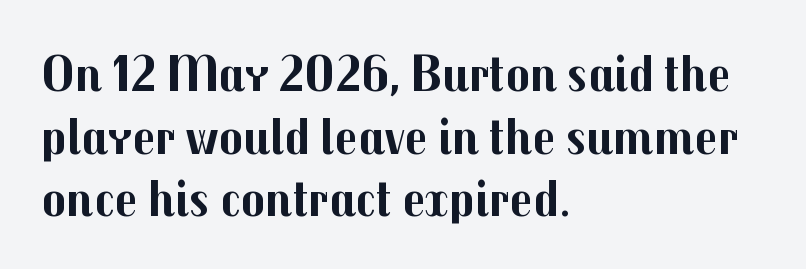
Q: Is the text bold? A: Yes.
Q: Is the text italic (slanted)? A: No, it is upright.
Q: Is the typeface a serif or a sans-serif typeface? A: Sans-serif.
Q: Is the text underlined? A: No.
Q: How is the paragraph aligned? A: Left-aligned.
Q: Is the spacing between letters normal or unusually wide? A: Normal.
Q: Width (condensed, normal, or wide)? A: Normal.
Q: Stroke contrast? A: Medium.
Q: x-height? A: Medium.
Q: Monospaced? A: No.
